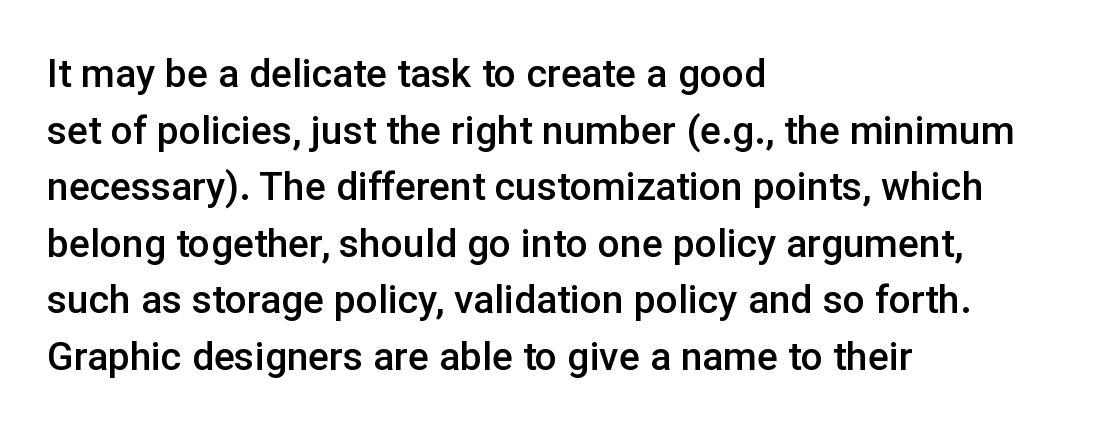
The image shows 39 px semibold sans-serif type, upright; set left-aligned, normal line spacing (1.45x), normal letter spacing, not underlined; low stroke contrast and a medium x-height.
